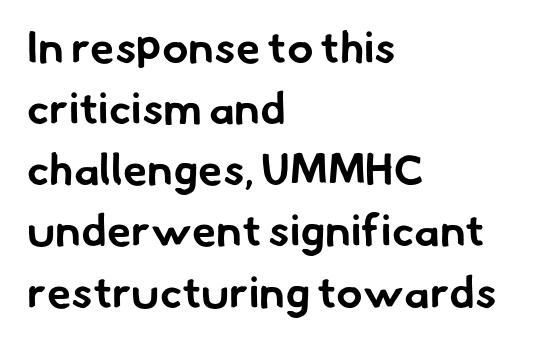
The font is running at its bold setting. The glyphs are unaccompanied by any horizontal stroke below them. Where is the straight margin? On the left. Varying glyph widths throughout — classic text-font behaviour.
